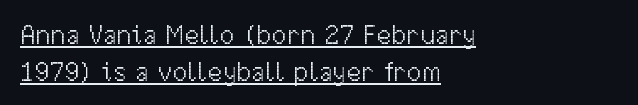
{"italic": "no", "bold": "no", "underline": "yes", "align": "left", "line_spacing": "normal", "line_spacing_ratio": 1.36, "letter_spacing": "normal", "letter_spacing_em": 0.0, "glyph_px": 27}
